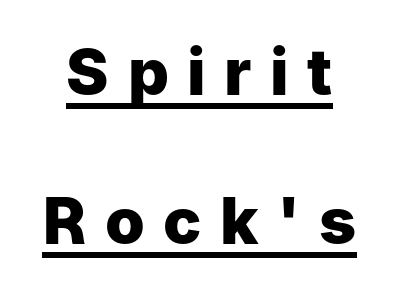
The passage shown is typed in a proportional face where columns would drift. Words appear elongated and porous because spacing is wide. Posture: upright roman. Look at the bottom of the vertical strokes: they stop flat, with no serifs. Line spacing here is loose. Quick note: underline on.
